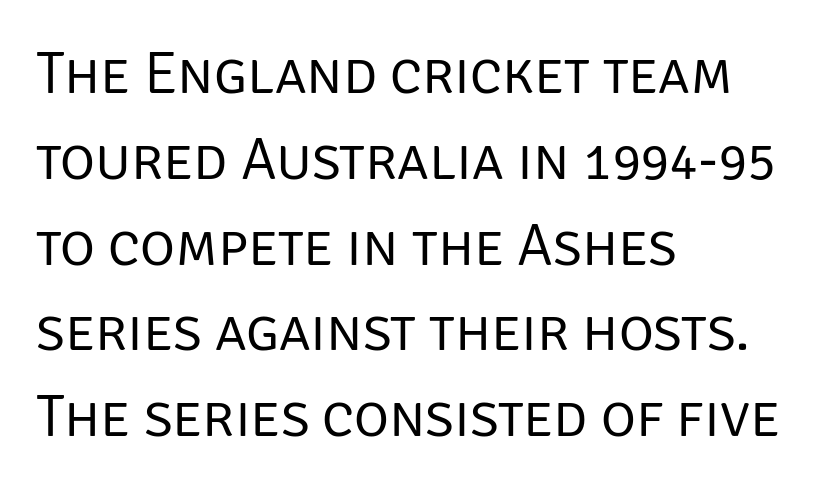
{"serif": "no", "italic": "no", "bold": "no", "weight": "regular", "width": "normal", "stroke_contrast": "low", "x_height": "large", "monospaced": "no", "underline": "no", "align": "left", "line_spacing": "normal", "line_spacing_ratio": 1.43, "letter_spacing": "normal", "letter_spacing_em": 0.0, "glyph_px": 60}
